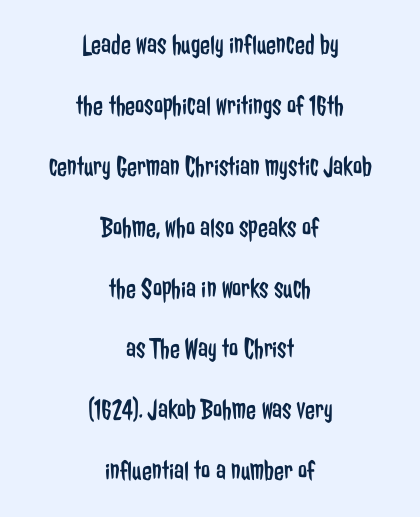
{"serif": "no", "italic": "no", "bold": "no", "weight": "regular", "width": "condensed", "stroke_contrast": "low", "x_height": "medium", "monospaced": "no", "underline": "no", "align": "center", "line_spacing": "loose", "line_spacing_ratio": 2.1, "letter_spacing": "normal", "letter_spacing_em": 0.0, "glyph_px": 29}
